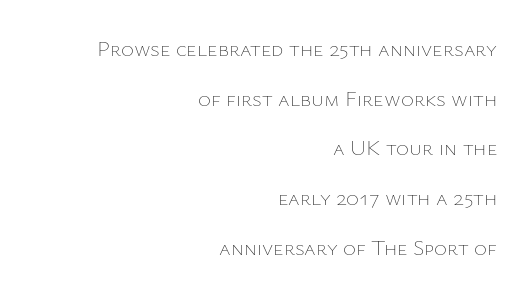
Q: Is the text bold? A: No.
Q: Is the text italic (slanted)? A: No, it is upright.
Q: Is the text underlined? A: No.
Q: How is the paragraph aligned? A: Right-aligned.
Q: Is the spacing between letters normal or unusually wide? A: Normal.
Q: Is the spacing between lines tight, normal or loose? A: Loose.
